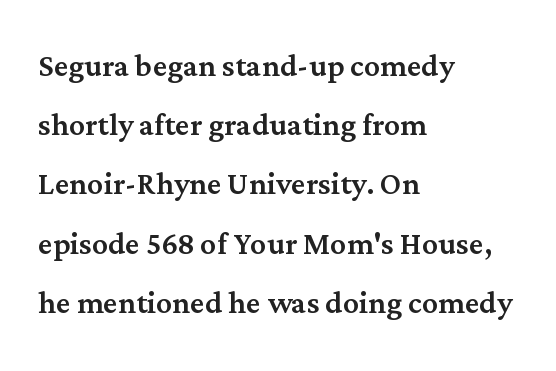
This block has exactly the height ordinary leading produces. The rendering uses natural spacing where letterforms have individual widths. Descenders hang freely into open space. Yep, those are serifs on the letters. No italicization has been applied; the sample stays upright.
